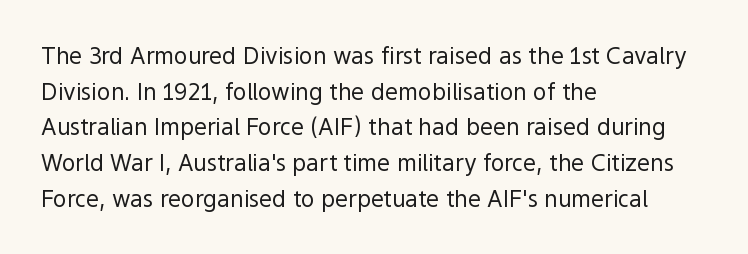
The image shows 23 px text type, upright; set left-aligned, normal line spacing (1.55x), normal letter spacing, not underlined.
